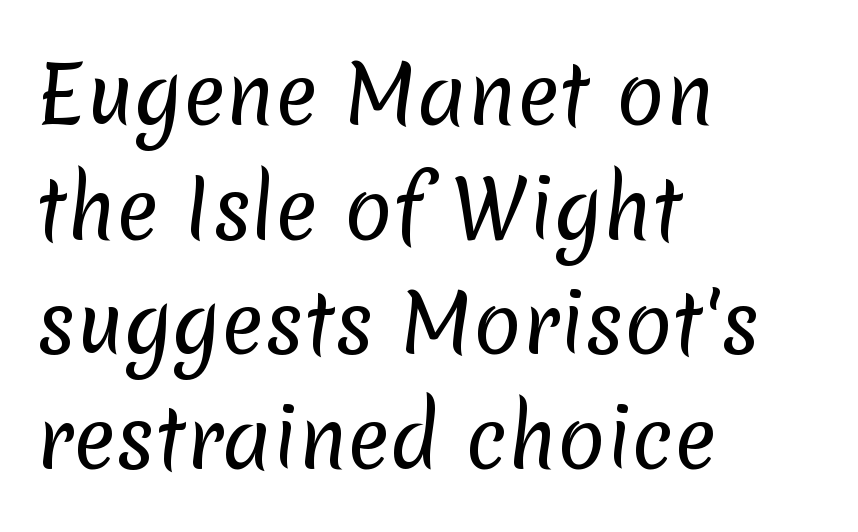
{"serif": "no", "bold": "no", "weight": "regular", "width": "normal", "stroke_contrast": "low", "x_height": "medium", "monospaced": "no", "underline": "no", "align": "left", "line_spacing": "normal", "line_spacing_ratio": 1.45, "letter_spacing": "normal", "letter_spacing_em": 0.0, "glyph_px": 79}
